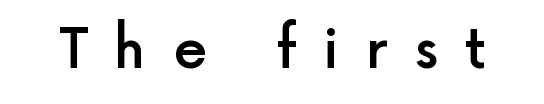
Just letters on the line, the space beneath them empty. Notice the strokes are somewhat thickened but not fully heavy: this is a semibold. There is plenty of visible air inserted between adjacent glyphs. Think of a printed novel: that variable character pitch is what you see here.
